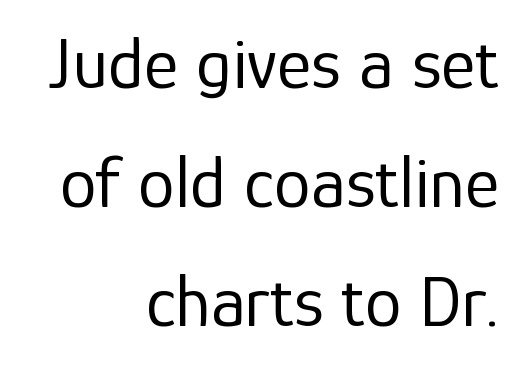
{"serif": "no", "italic": "no", "bold": "no", "weight": "regular", "width": "normal", "stroke_contrast": "low", "x_height": "medium", "monospaced": "no", "underline": "no", "align": "right", "line_spacing": "normal", "line_spacing_ratio": 1.61, "letter_spacing": "normal", "letter_spacing_em": 0.0, "glyph_px": 74}
